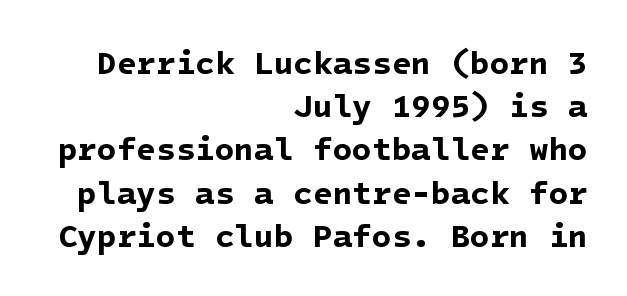
{"serif": "no", "bold": "yes", "weight": "bold", "width": "normal", "stroke_contrast": "low", "x_height": "medium", "underline": "no", "align": "right", "line_spacing": "normal", "line_spacing_ratio": 1.35, "letter_spacing": "normal", "letter_spacing_em": 0.0, "glyph_px": 32}
